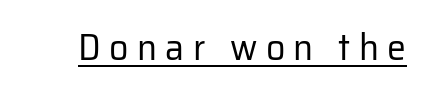
The font family rendered here belongs to the sans-serif group. Ordinary non-slanted type is in use. The tracking reads as deliberately expanded to a designer's eye. Each letter keeps its own natural width here, so spacing adapts to shape. These characters rest on top of a visible drawn line. The typeface has the unassuming heft of standard copy or less.
